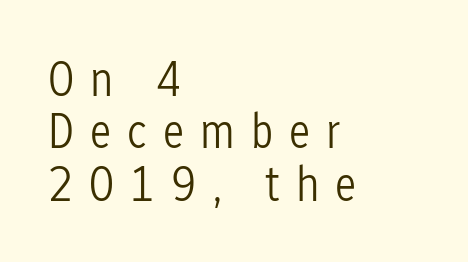
Q: Is the text bold? A: No.
Q: Is the text italic (slanted)? A: No, it is upright.
Q: Is the typeface a serif or a sans-serif typeface? A: Sans-serif.
Q: Is the text underlined? A: No.
Q: How is the paragraph aligned? A: Left-aligned.
Q: Is the spacing between letters normal or unusually wide? A: Unusually wide.
Q: Is the spacing between lines tight, normal or loose? A: Tight.
Q: Width (condensed, normal, or wide)? A: Condensed.
Q: Stroke contrast? A: Low.
Q: x-height? A: Medium.
Q: Monospaced? A: No.
